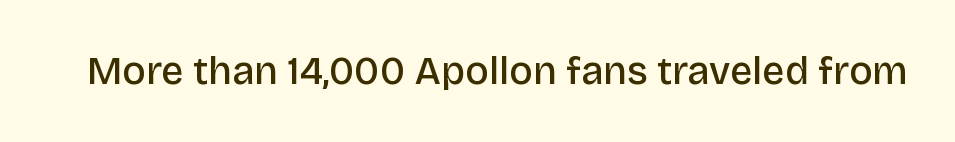
The image shows 39 px semibold sans-serif type, upright; set normal letter spacing, not underlined; low stroke contrast and a large x-height.
